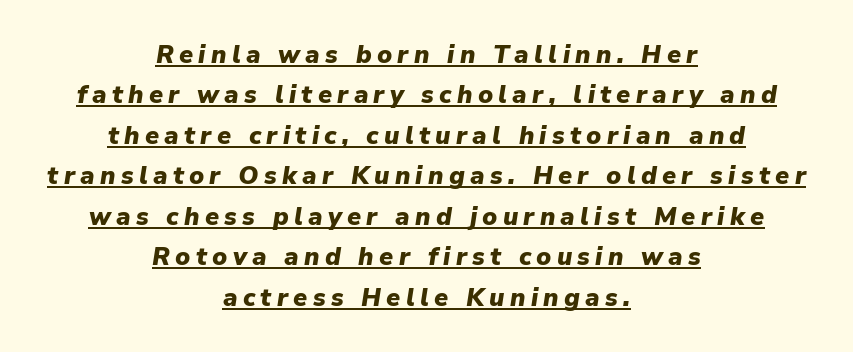
The image shows 25 px bold type, italic (leaning right); set centered, normal line spacing (1.62x), unusually wide letter spacing (+0.21 em), underlined.
